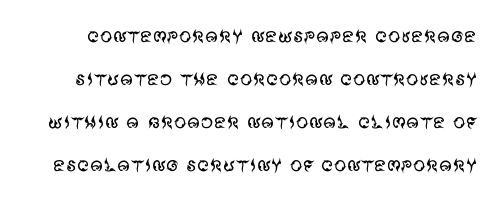
{"italic": "no", "bold": "no", "underline": "no", "line_spacing_ratio": 1.72, "letter_spacing": "normal", "letter_spacing_em": 0.0, "glyph_px": 25}
